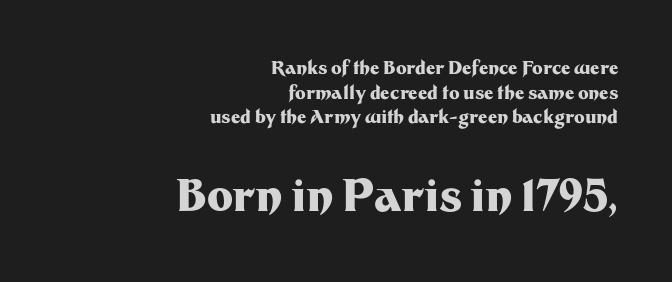
Does the leading feel generous? No, just average. Note the varied advance widths — an 'i' is clearly narrower than an 'm'. Casual observation: everything's shoved over to the right. These lines are composed in type without serifs. The foot of each line stays bare and open. Nothing unusual about the tracking: characters are spaced as the font intends.
